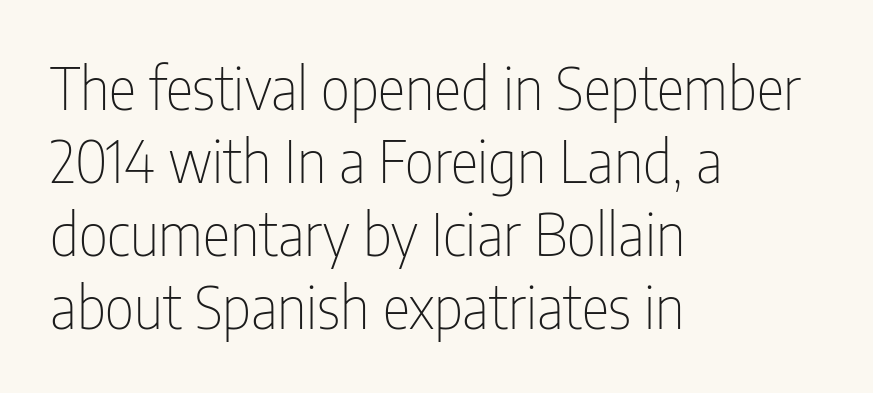
{"serif": "no", "italic": "no", "bold": "no", "weight": "thin", "width": "condensed", "stroke_contrast": "low", "x_height": "medium", "monospaced": "no", "underline": "no", "align": "left", "line_spacing": "normal", "line_spacing_ratio": 1.26, "letter_spacing": "normal", "letter_spacing_em": 0.0, "glyph_px": 58}
